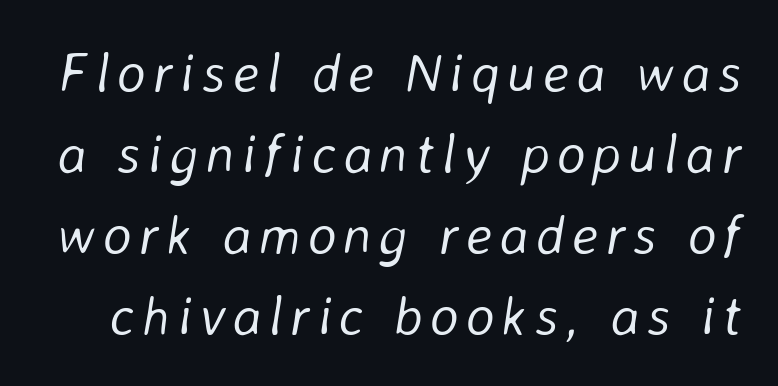
{"italic": "yes", "lean": "right", "slant_degrees": 8, "bold": "no", "weight": "light", "width": "normal", "stroke_contrast": "low", "x_height": "medium", "monospaced": "no", "underline": "no", "line_spacing": "normal", "line_spacing_ratio": 1.47, "glyph_px": 55}
